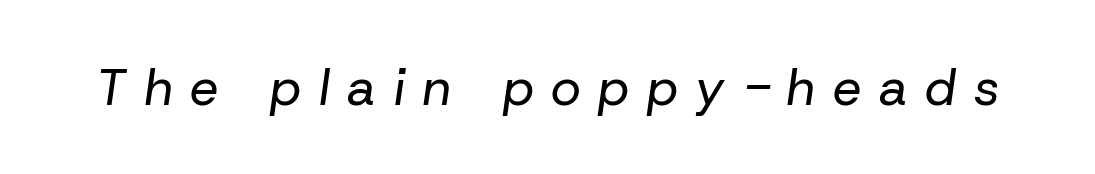
The image shows 51 px regular-weight type, italic (leaning right); set unusually wide letter spacing (+0.35 em), not underlined; low stroke contrast and a medium x-height.
